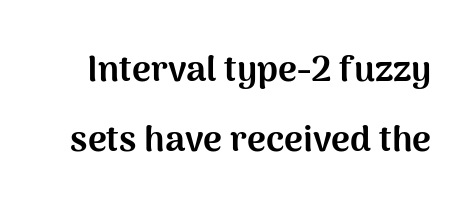
Airy leading. The face used here is proportionally spaced, like ordinary book or web type. The typesetting leans heavy: a genuine bold. Observe the ordinary spacing: letters are neighbours, not strangers.
